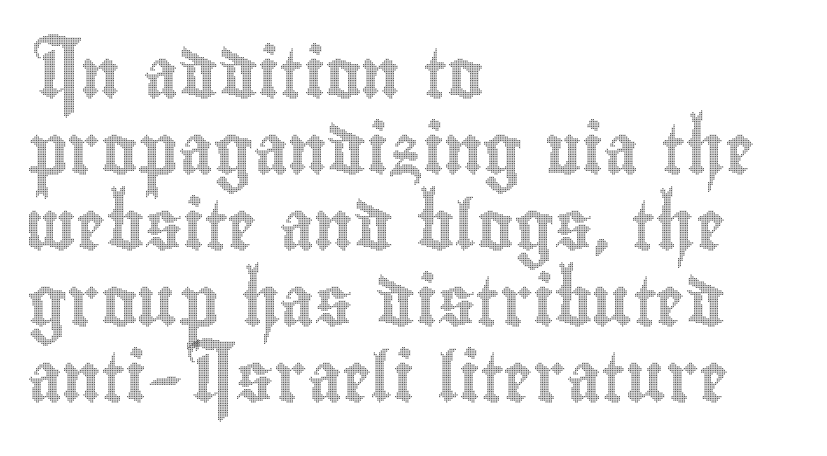
{"italic": "no", "width": "condensed", "x_height": "small", "monospaced": "no", "underline": "no", "align": "left", "line_spacing": "normal", "line_spacing_ratio": 1.55, "letter_spacing": "normal", "letter_spacing_em": 0.0, "glyph_px": 49}
